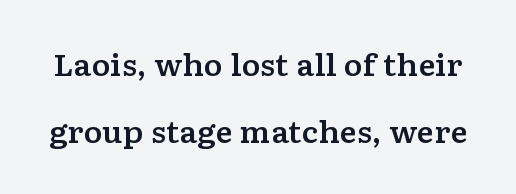
Varying glyph widths throughout — classic text-font behaviour. Type style note: has serifs. The strip under each line holds only bare page. A great deal of white space separates one row of letters from the next. The specimen reads as upright at a glance. A typesetter would call this zero additional tracking.
